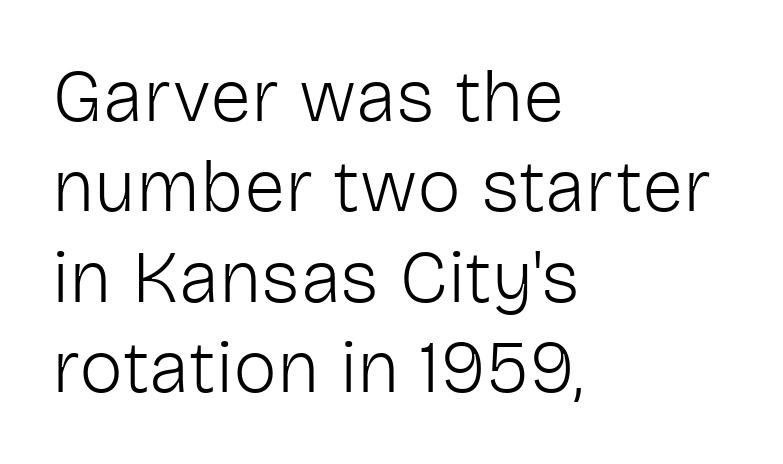
The image shows 74 px light sans-serif type, upright; set left-aligned, line spacing 1.22x, normal letter spacing, not underlined; low stroke contrast and a medium x-height.
